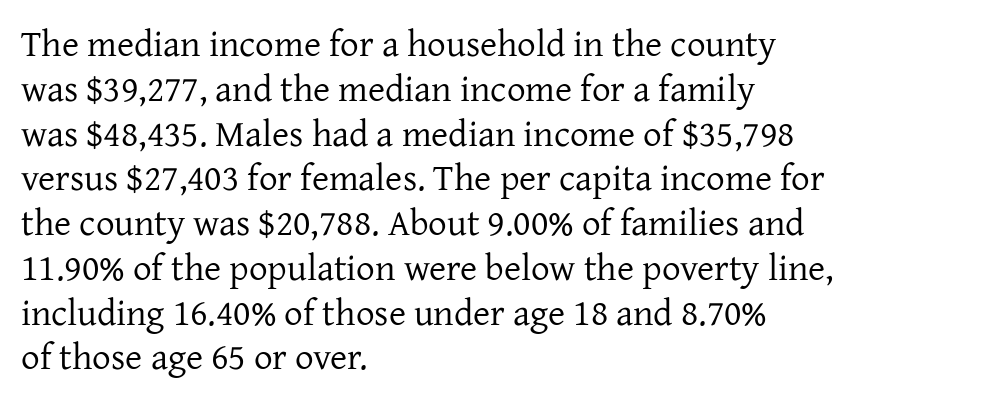
The image shows 37 px regular-weight serif type, upright; set left-aligned, line spacing 1.21x, normal letter spacing, not underlined; low stroke contrast and a medium x-height.
